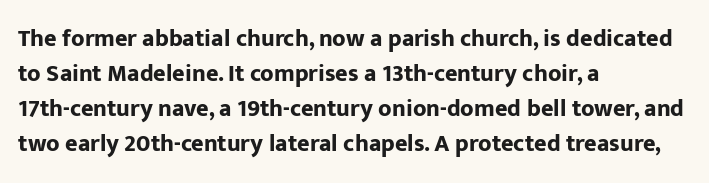
Q: Is the text bold? A: Yes.
Q: Is the text italic (slanted)? A: No, it is upright.
Q: Is the text underlined? A: No.
Q: How is the paragraph aligned? A: Left-aligned.
Q: Is the spacing between letters normal or unusually wide? A: Normal.
Q: Is the spacing between lines tight, normal or loose? A: Normal.
